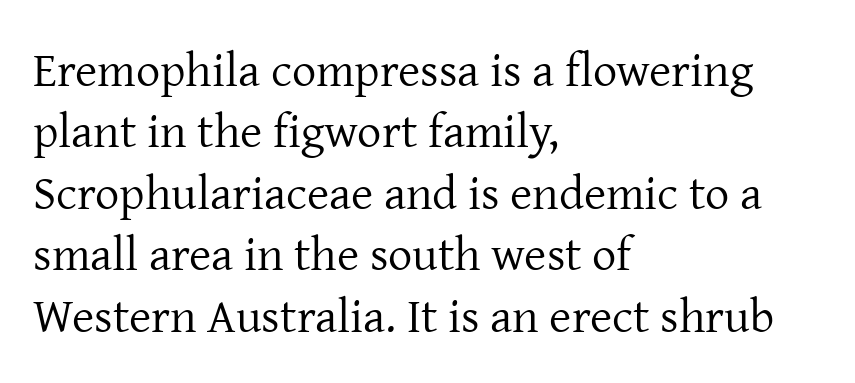
Beneath every word, the page is bare. Layout note: lines flush left. Characters remain perfectly vertical along every line. The letterforms sit at book weight or below.
